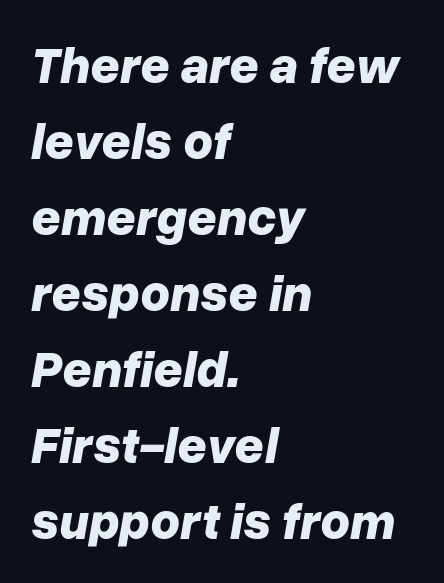
Q: Is the text bold? A: Yes.
Q: Is the text italic (slanted)? A: Yes, it leans right by about 10 degrees.
Q: Is the text underlined? A: No.
Q: How is the paragraph aligned? A: Left-aligned.
Q: Is the spacing between letters normal or unusually wide? A: Normal.
Q: Is the spacing between lines tight, normal or loose? A: Normal.
Q: Width (condensed, normal, or wide)? A: Normal.
Q: Stroke contrast? A: Low.
Q: x-height? A: Medium.
Q: Monospaced? A: No.
